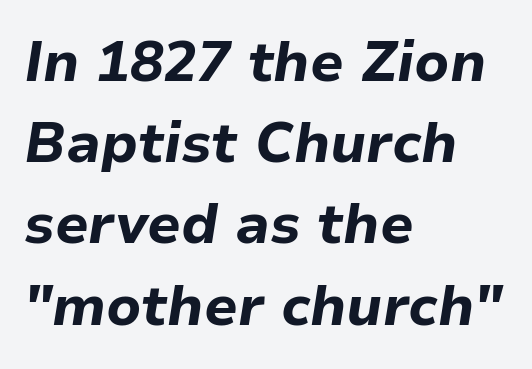
The image shows 56 px bold type, italic (leaning right); set left-aligned, normal line spacing (1.45x), normal letter spacing, not underlined; low stroke contrast and a medium x-height.
